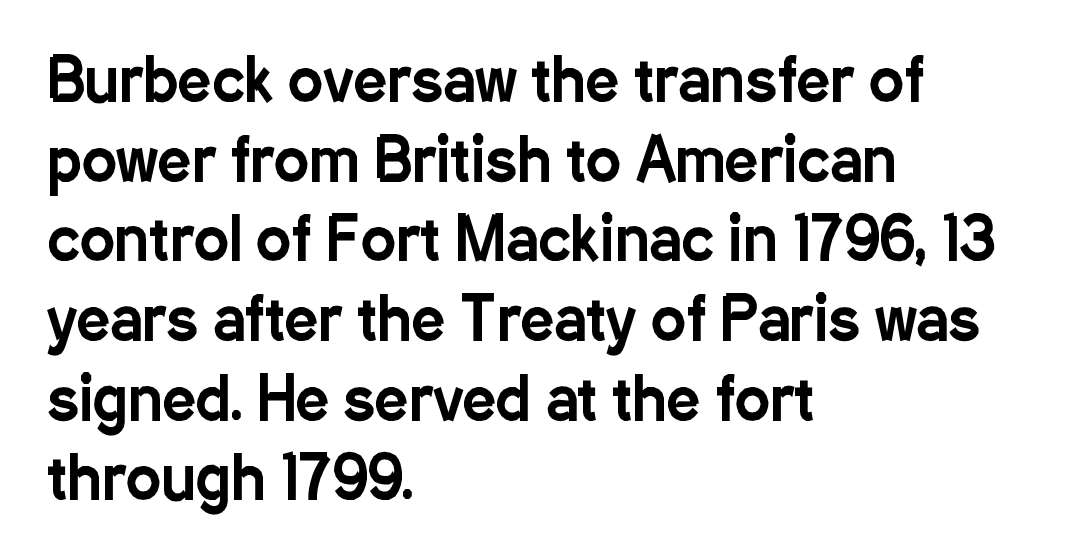
Q: Is the text italic (slanted)? A: No, it is upright.
Q: Is the typeface a serif or a sans-serif typeface? A: Sans-serif.
Q: Is the text underlined? A: No.
Q: How is the paragraph aligned? A: Left-aligned.
Q: Is the spacing between letters normal or unusually wide? A: Normal.
Q: Is the spacing between lines tight, normal or loose? A: Normal.
Q: Width (condensed, normal, or wide)? A: Condensed.
Q: Stroke contrast? A: Low.
Q: x-height? A: Medium.
Q: Monospaced? A: No.
